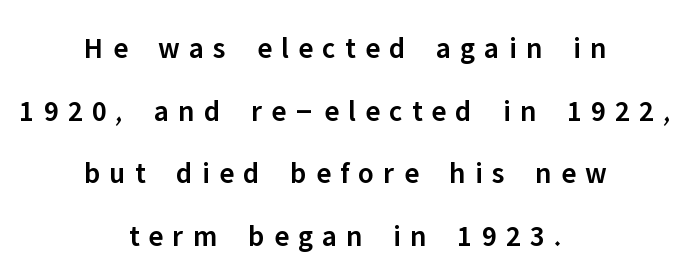
{"serif": "no", "italic": "no", "bold": "semi", "weight": "semibold", "width": "normal", "stroke_contrast": "low", "x_height": "medium", "monospaced": "no", "underline": "no", "align": "center", "line_spacing": "loose", "line_spacing_ratio": 2.09, "letter_spacing": "wide", "letter_spacing_em": 0.31, "glyph_px": 30}
